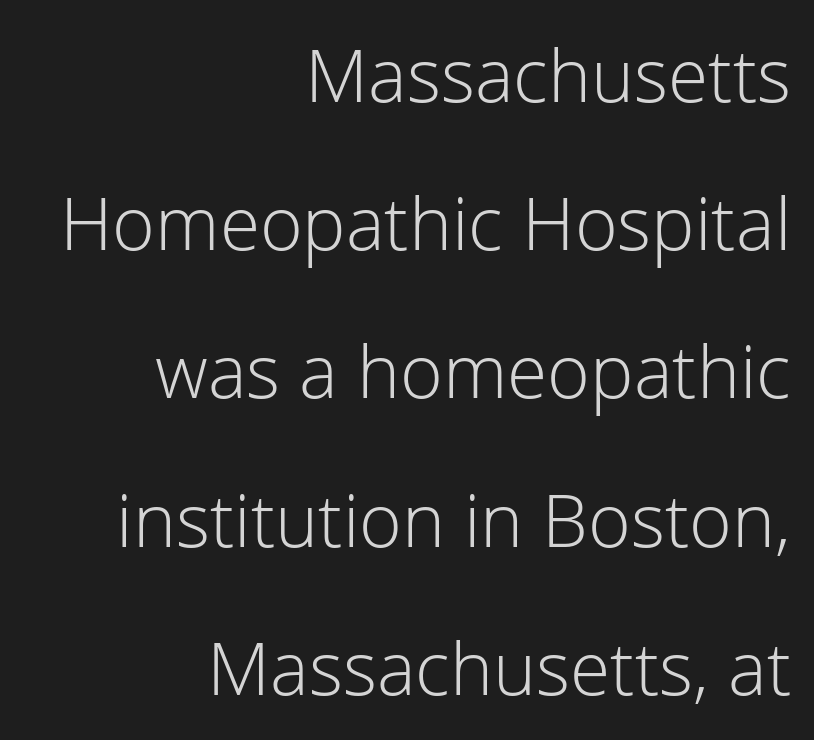
{"serif": "no", "italic": "no", "bold": "no", "weight": "light", "width": "normal", "stroke_contrast": "low", "x_height": "medium", "monospaced": "no", "underline": "no", "align": "right", "line_spacing": "loose", "line_spacing_ratio": 2.03, "letter_spacing": "normal", "letter_spacing_em": 0.0, "glyph_px": 73}
